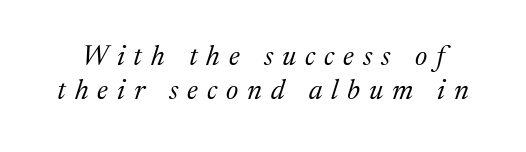
The image shows 28 px regular-weight serif type, italic (leaning right); set line spacing 1.22x, unusually wide letter spacing (+0.32 em), not underlined; medium stroke contrast and a medium x-height.
